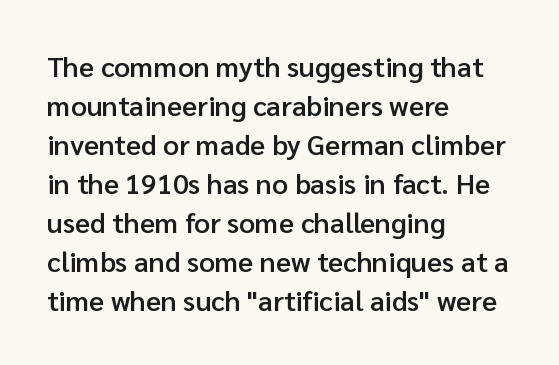
The image shows 28 px semibold sans-serif type, upright; set left-aligned, normal line spacing (1.39x), normal letter spacing, not underlined; low stroke contrast and a medium x-height.
